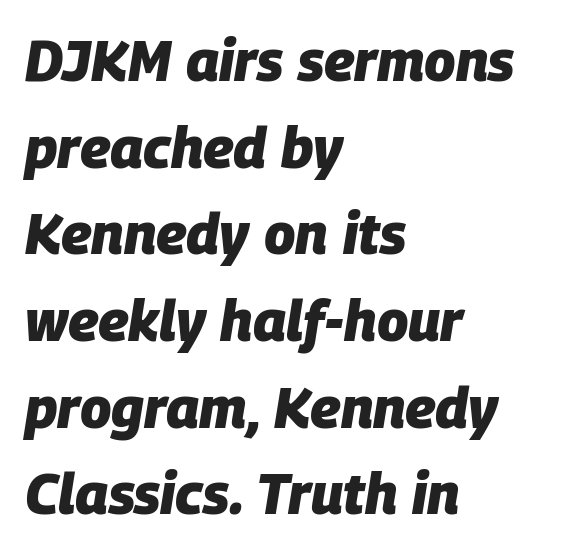
Q: Is the text bold? A: Yes.
Q: Is the text italic (slanted)? A: Yes, it leans right by about 9 degrees.
Q: Is the text underlined? A: No.
Q: How is the paragraph aligned? A: Left-aligned.
Q: Is the spacing between letters normal or unusually wide? A: Normal.
Q: Is the spacing between lines tight, normal or loose? A: Normal.
Q: Width (condensed, normal, or wide)? A: Normal.
Q: Stroke contrast? A: Low.
Q: x-height? A: Large.
Q: Monospaced? A: No.
